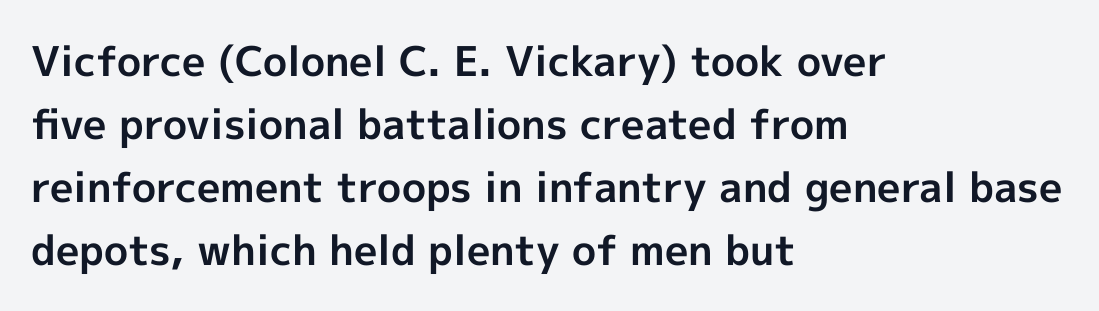
The image shows 41 px bold sans-serif type, upright; set left-aligned, normal line spacing (1.54x), normal letter spacing, not underlined; a medium x-height.
